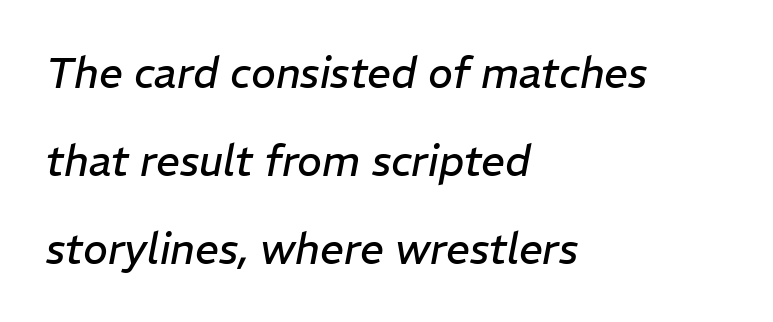
{"italic": "yes", "lean": "right", "slant_degrees": 11, "bold": "no", "weight": "regular", "width": "normal", "stroke_contrast": "low", "x_height": "medium", "monospaced": "no", "underline": "no", "align": "left", "line_spacing": "loose", "line_spacing_ratio": 2.09, "letter_spacing": "normal", "letter_spacing_em": 0.0, "glyph_px": 42}
